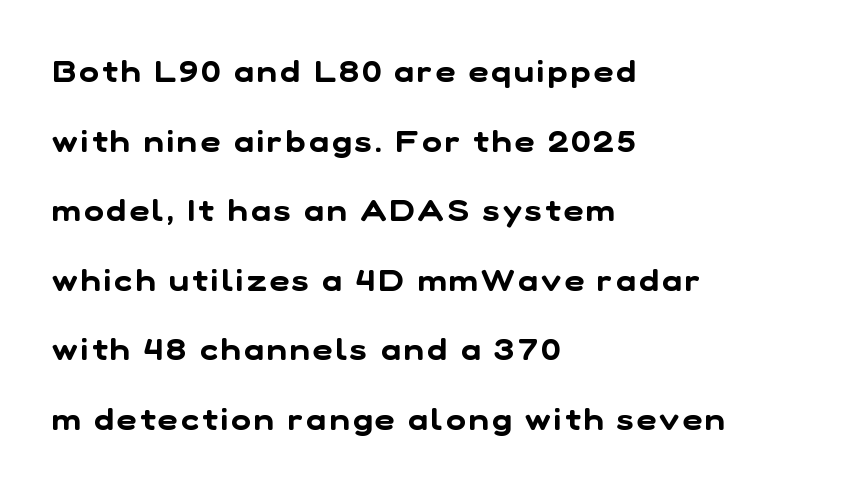
Q: Is the typeface a serif or a sans-serif typeface? A: Sans-serif.
Q: Is the text underlined? A: No.
Q: How is the paragraph aligned? A: Left-aligned.
Q: Is the spacing between lines tight, normal or loose? A: Loose.
Q: Width (condensed, normal, or wide)? A: Normal.
Q: Stroke contrast? A: Low.
Q: x-height? A: Medium.
Q: Monospaced? A: No.
